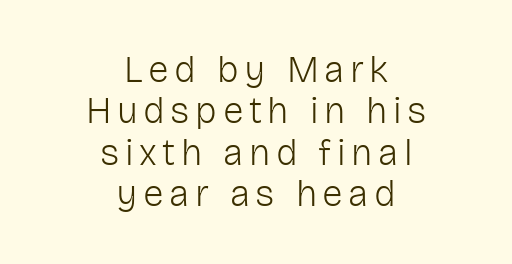
Q: Is the text bold? A: No.
Q: Is the text italic (slanted)? A: No, it is upright.
Q: Is the typeface a serif or a sans-serif typeface? A: Sans-serif.
Q: Is the text underlined? A: No.
Q: How is the paragraph aligned? A: Centered.
Q: Is the spacing between lines tight, normal or loose? A: Tight.
Q: Width (condensed, normal, or wide)? A: Normal.
Q: Stroke contrast? A: Low.
Q: x-height? A: Medium.
Q: Monospaced? A: No.
